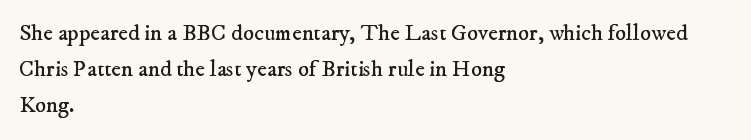
The image shows 23 px text type; set left-aligned, normal line spacing (1.57x), normal letter spacing, not underlined.
